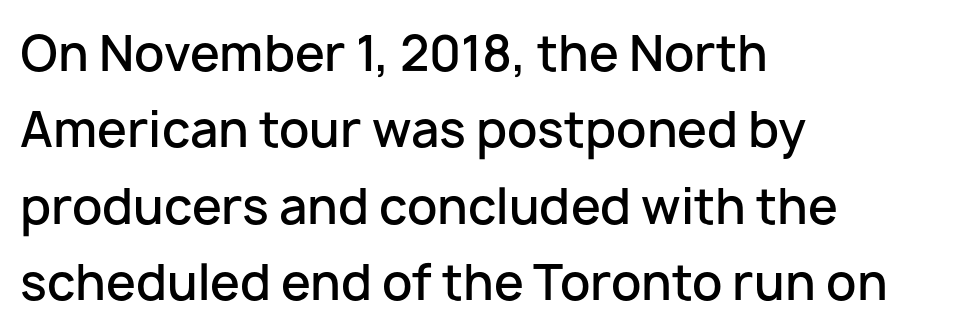
The image shows 48 px semibold sans-serif type, upright; set left-aligned, normal line spacing (1.59x), normal letter spacing, not underlined; low stroke contrast and a medium x-height.
